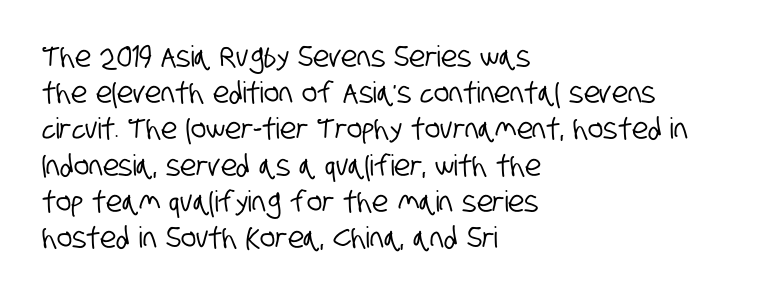
Is this a fixed-width face? No — the glyphs have proportional, varying widths. The string is rendered with underlining switched off. This is sans-serif lettering, the kind often seen on screens and signage. You could call the tracking neutral — neither tight nor loose. One-word summary of the alignment: left. The vertical gap from one line to the next is medium.
